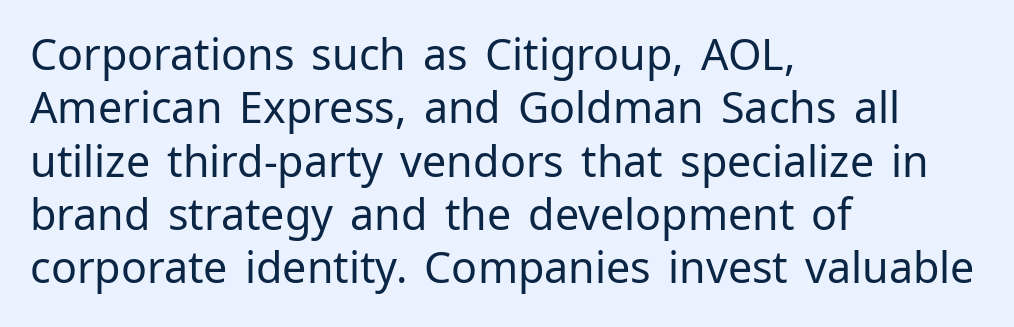
The image shows 43 px regular-weight sans-serif type, upright; set left-aligned, line spacing 1.24x, normal letter spacing, not underlined; low stroke contrast and a medium x-height.
